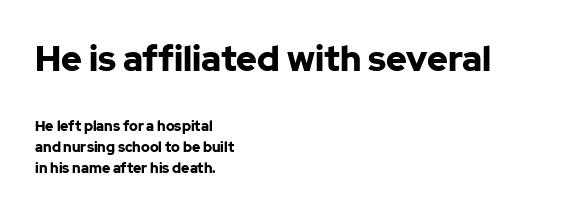
Q: Is the text bold? A: Yes.
Q: Is the text italic (slanted)? A: No, it is upright.
Q: Is the typeface a serif or a sans-serif typeface? A: Sans-serif.
Q: Is the text underlined? A: No.
Q: How is the paragraph aligned? A: Left-aligned.
Q: Is the spacing between letters normal or unusually wide? A: Normal.
Q: Is the spacing between lines tight, normal or loose? A: Normal.
Q: Which block of text is set in a larger size, the first (top) or the second (bottom)? A: The first (top) one.
Q: Width (condensed, normal, or wide)? A: Normal.
Q: Stroke contrast? A: Low.
Q: x-height? A: Medium.
Q: Monospaced? A: No.
